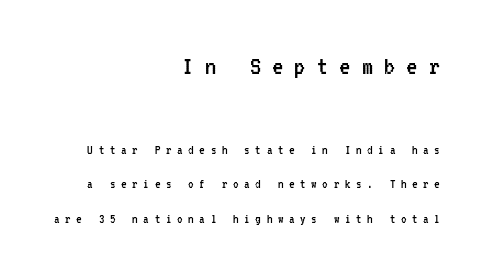
The image shows 28 px regular-weight, condensed sans-serif type, upright, monospaced; set right-aligned, loose line spacing (2.45x), unusually wide letter spacing (+0.4 em), not underlined; the first (top) block is 2.0x larger; low stroke contrast and a medium x-height.
